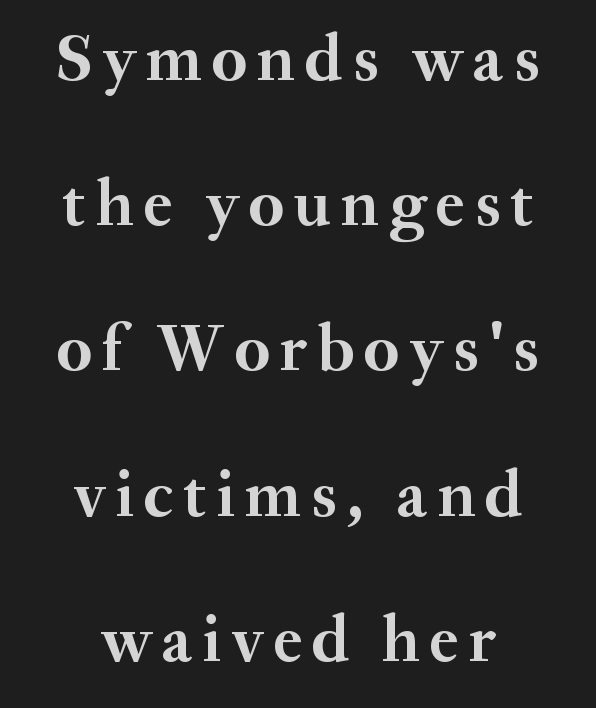
The image shows 66 px semibold serif type, upright; set centered, loose line spacing (2.2x), not underlined; medium stroke contrast and a small x-height.
